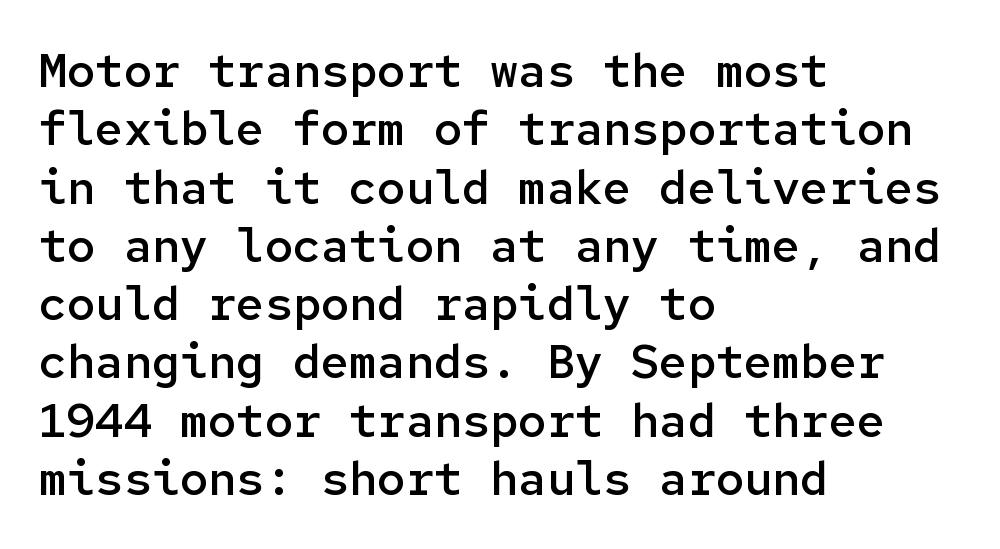
{"serif": "no", "italic": "no", "bold": "semi", "weight": "semibold", "width": "normal", "stroke_contrast": "low", "x_height": "medium", "monospaced": "yes", "underline": "no", "align": "left", "line_spacing_ratio": 1.24, "letter_spacing": "normal", "letter_spacing_em": 0.0, "glyph_px": 47}
